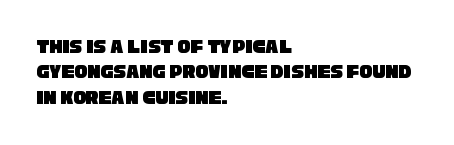
The image shows 21 px text type; set left-aligned, line spacing 1.21x, normal letter spacing, not underlined.
